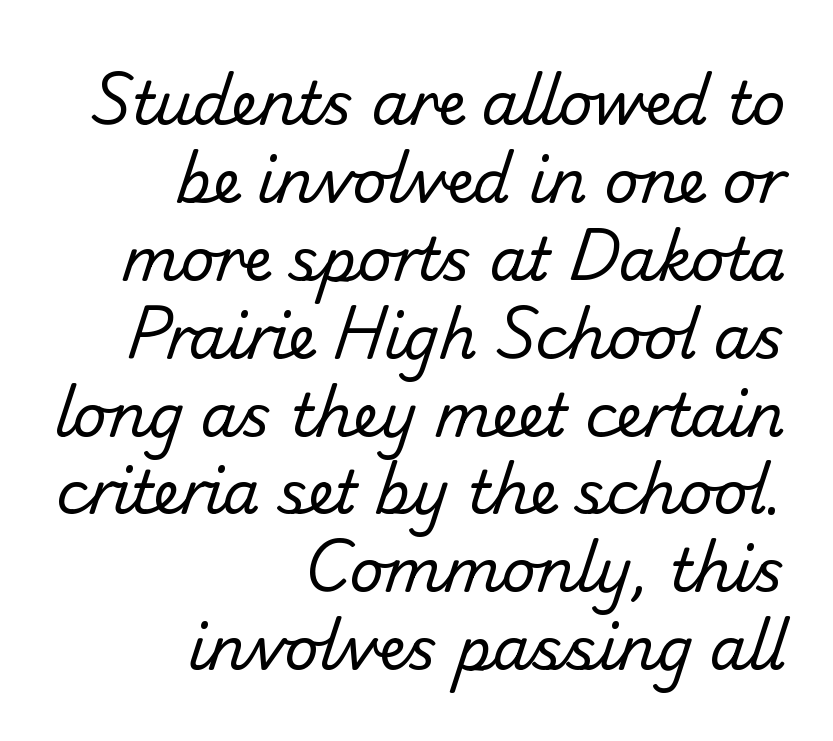
No word sits above an underline. Is this a heavy cut? Hardly; it is regular or lighter. You could not count columns in this text — the font is proportionally spaced. What stands out about the letter spacing? Nothing — it is the standard amount. This sample uses a sans-serif face.
